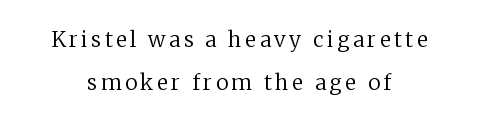
The letters stand straight up with perfectly vertical stems. Quick note: interline space is abundant. The typeface has the unassuming heft of standard copy or less. Rule under the text: the space is simply empty. The paragraph shown floats in the horizontal middle.
